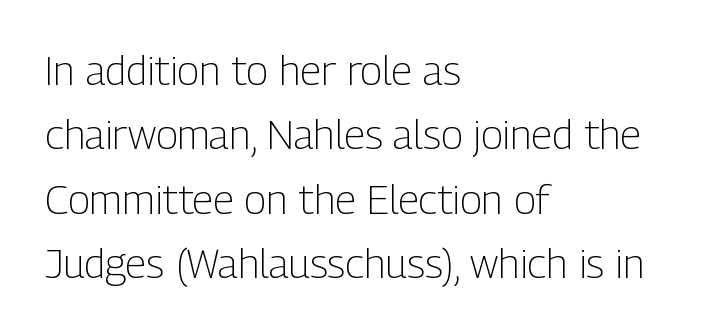
The lettering stays uniformly vertical, giving the passage a roman look. A normal amount of white space separates one row of letters from the next. The text was rendered using a sans face with plain stroke endings. The rendering uses natural spacing where letterforms have individual widths. Is the type heavy? It reads as light-to-regular instead. A student would call this left alignment; a typographer would say flush left, rag right.
